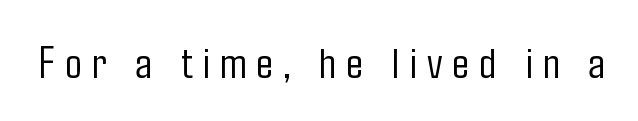
The image shows 45 px light, condensed sans-serif type, upright; set unusually wide letter spacing (+0.22 em), not underlined; low stroke contrast and a medium x-height.
